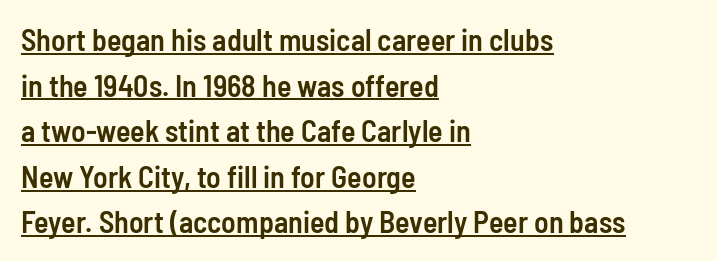
Q: Is the text bold? A: Semi-bold.
Q: Is the text italic (slanted)? A: No, it is upright.
Q: Is the typeface a serif or a sans-serif typeface? A: Sans-serif.
Q: Is the text underlined? A: Yes.
Q: How is the paragraph aligned? A: Left-aligned.
Q: Is the spacing between letters normal or unusually wide? A: Normal.
Q: Is the spacing between lines tight, normal or loose? A: Normal.
Q: Width (condensed, normal, or wide)? A: Condensed.
Q: Stroke contrast? A: Low.
Q: x-height? A: Medium.
Q: Monospaced? A: No.
